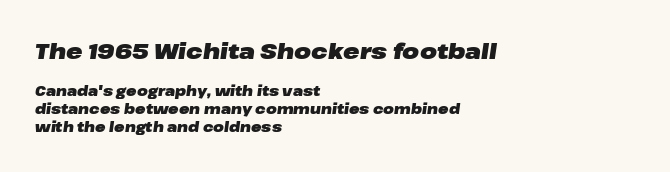
{"italic": "yes", "lean": "right", "slant_degrees": 8, "bold": "yes", "underline": "no", "align": "left", "line_spacing": "normal", "line_spacing_ratio": 1.29, "letter_spacing": "normal", "letter_spacing_em": 0.0, "larger_block": "first", "size_ratio": 1.57, "glyph_px": 22}
